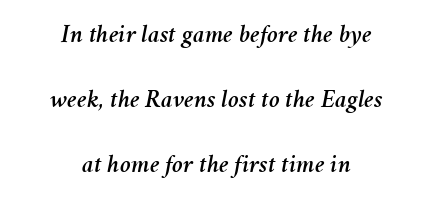
{"italic": "yes", "lean": "right", "slant_degrees": 11, "underline": "no", "align": "center", "line_spacing": "loose", "line_spacing_ratio": 2.5, "letter_spacing": "normal", "letter_spacing_em": 0.0, "glyph_px": 26}
